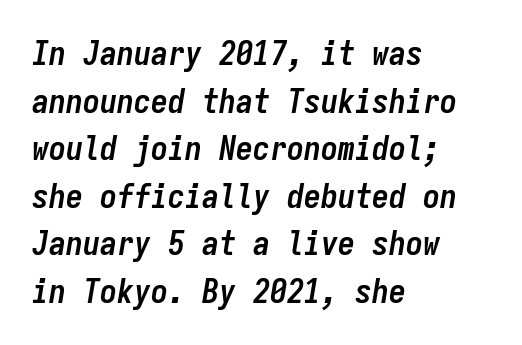
Notice how thick the strokes are: this is what a full bold looks like. Fixed-width glyphs throughout — classic coding-font behaviour. Students, note that the glyphs here touch the page at normal intervals. The vertical gap from one line to the next is medium. The passage shown is not underscored anywhere. An italicized treatment has been applied to the whole sample.
